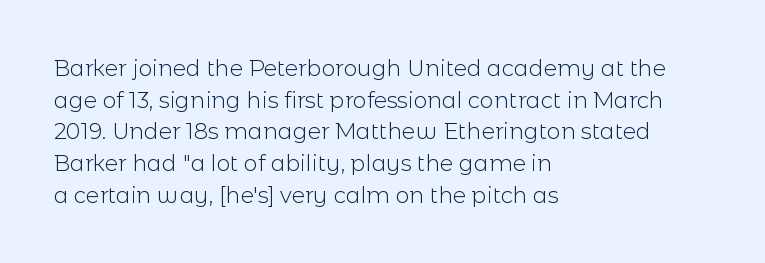
{"italic": "no", "bold": "no", "underline": "no", "align": "left", "line_spacing": "normal", "line_spacing_ratio": 1.44, "letter_spacing": "normal", "letter_spacing_em": 0.0, "glyph_px": 22}
